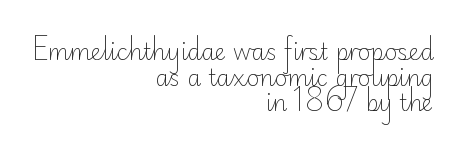
The image shows 22 px text type, upright; set right-aligned, line spacing 1.16x, normal letter spacing, not underlined.
